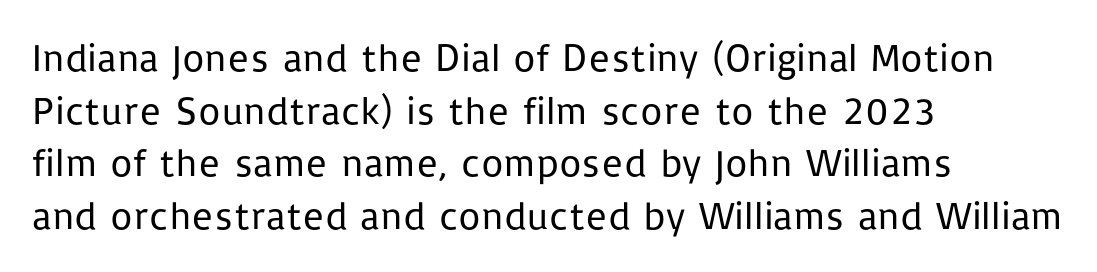
Is this a fixed-width face? No — the glyphs have proportional, varying widths. Regarding serifs, this sample does without them. Quick note: underline off. Ordinary non-slanted type is in use.
